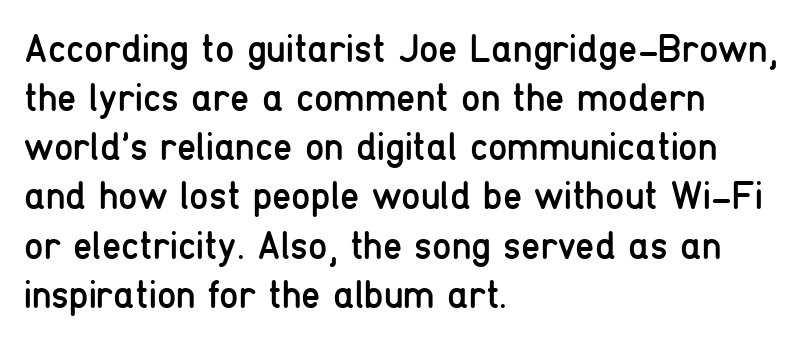
Q: Is the text bold? A: No.
Q: Is the text italic (slanted)? A: No, it is upright.
Q: Is the typeface a serif or a sans-serif typeface? A: Sans-serif.
Q: Is the text underlined? A: No.
Q: How is the paragraph aligned? A: Left-aligned.
Q: Is the spacing between letters normal or unusually wide? A: Normal.
Q: Is the spacing between lines tight, normal or loose? A: Normal.
Q: Width (condensed, normal, or wide)? A: Condensed.
Q: Stroke contrast? A: Low.
Q: x-height? A: Medium.
Q: Monospaced? A: No.
